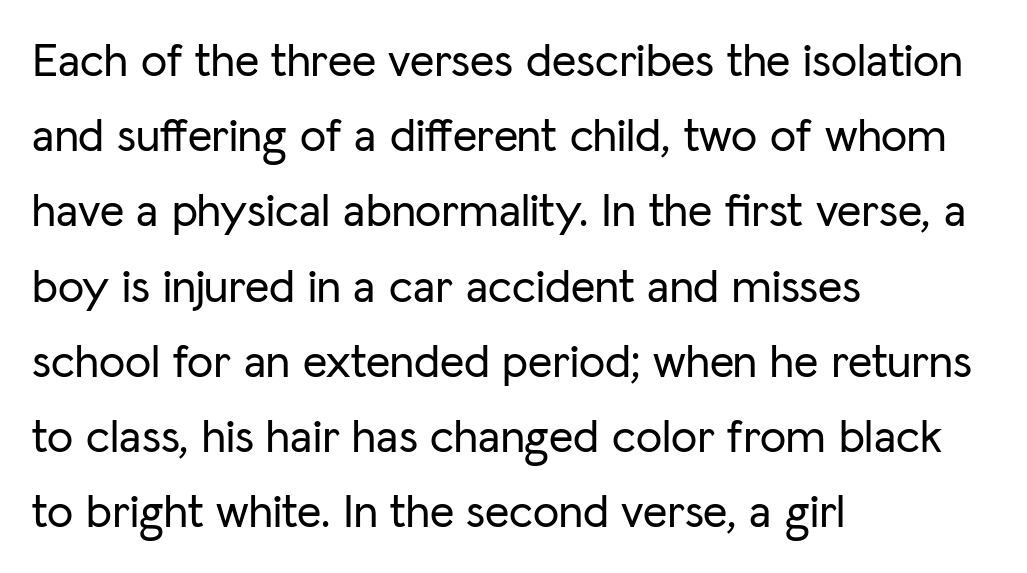
{"serif": "no", "italic": "no", "width": "normal", "stroke_contrast": "low", "x_height": "medium", "monospaced": "no", "underline": "no", "align": "left", "line_spacing": "normal", "line_spacing_ratio": 1.6, "letter_spacing": "normal", "letter_spacing_em": 0.0, "glyph_px": 47}
